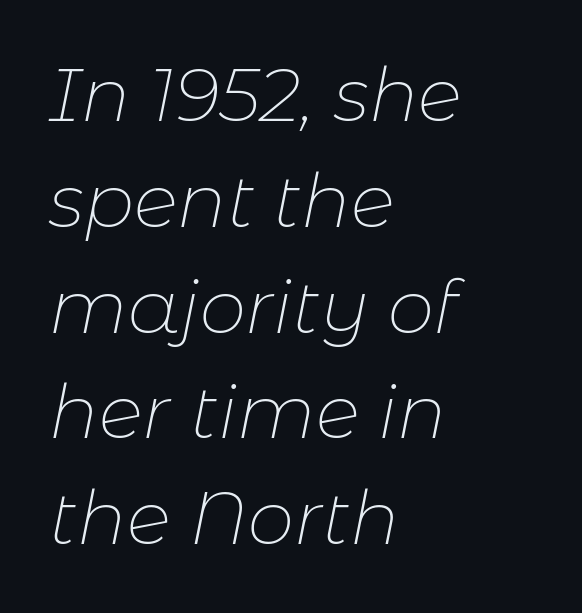
{"italic": "yes", "lean": "right", "slant_degrees": 11, "bold": "no", "weight": "thin", "width": "normal", "stroke_contrast": "low", "x_height": "medium", "monospaced": "no", "underline": "no", "align": "left", "line_spacing": "normal", "line_spacing_ratio": 1.43, "letter_spacing": "normal", "letter_spacing_em": 0.0, "glyph_px": 74}
